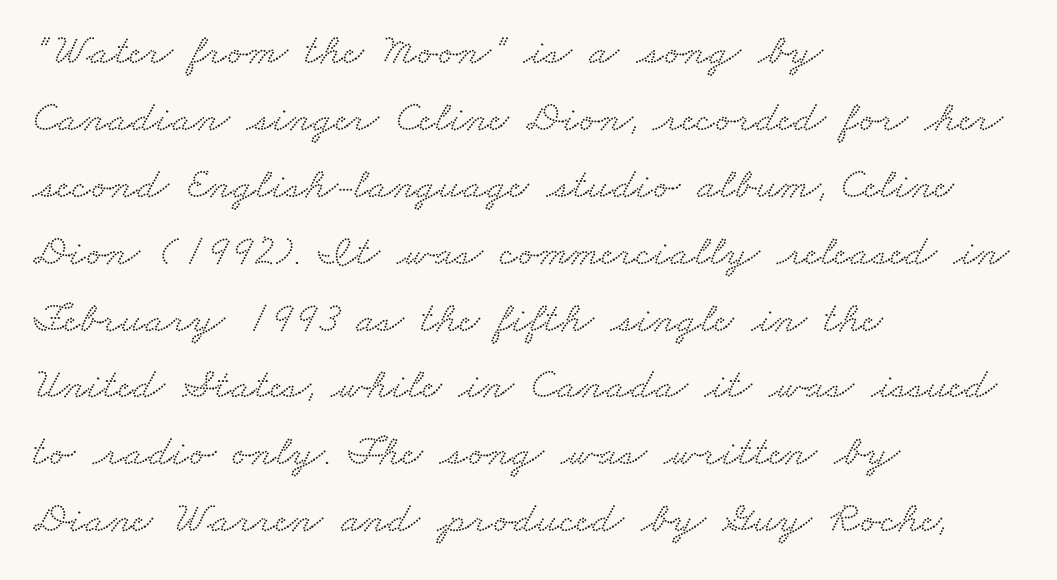
The image shows 44 px wide type; set left-aligned, normal line spacing (1.52x), normal letter spacing, not underlined; low stroke contrast and a small x-height.
